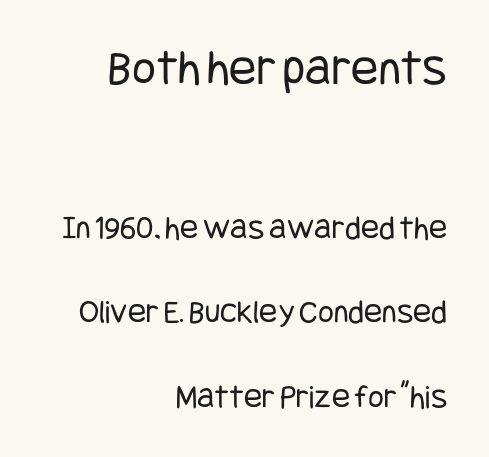
The image shows 51 px regular-weight, condensed sans-serif type, upright; set right-aligned, loose line spacing (2.49x), normal letter spacing, not underlined; the first (top) block is 1.5x larger; low stroke contrast and a large x-height.
